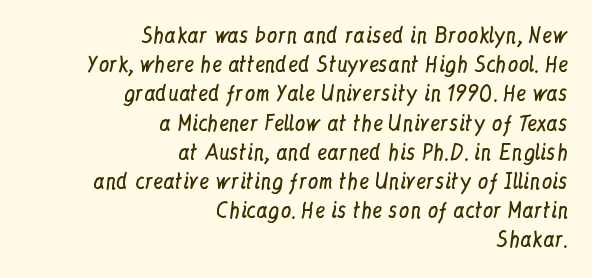
The weight would be labelled regular, book, light, or lighter still. The letterforms sit shoulder to shoulder at normal distance. The string is rendered with underlining switched off. The passage is arranged like a letterhead date or caption credit — flush right.
